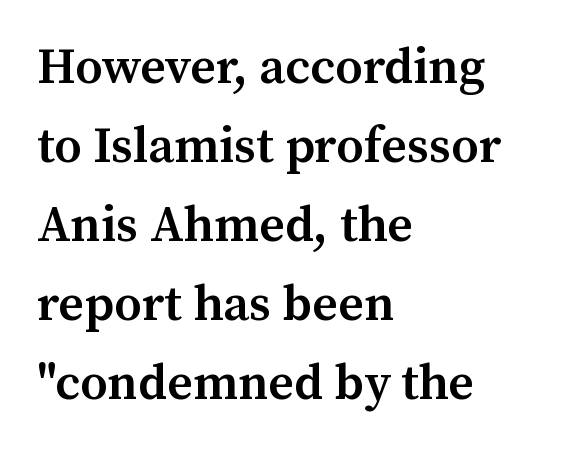
Q: Is the text bold? A: Semi-bold.
Q: Is the text italic (slanted)? A: No, it is upright.
Q: Is the typeface a serif or a sans-serif typeface? A: Serif.
Q: Is the text underlined? A: No.
Q: How is the paragraph aligned? A: Left-aligned.
Q: Is the spacing between letters normal or unusually wide? A: Normal.
Q: Is the spacing between lines tight, normal or loose? A: Normal.
Q: Width (condensed, normal, or wide)? A: Normal.
Q: Stroke contrast? A: Medium.
Q: x-height? A: Medium.
Q: Monospaced? A: No.
